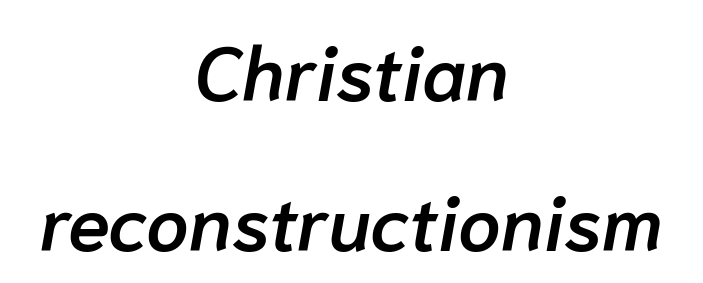
{"italic": "yes", "lean": "right", "slant_degrees": 10, "bold": "semi", "weight": "semibold", "width": "normal", "stroke_contrast": "low", "x_height": "medium", "monospaced": "no", "underline": "no", "align": "center", "line_spacing": "loose", "line_spacing_ratio": 1.97, "letter_spacing": "normal", "letter_spacing_em": 0.0, "glyph_px": 76}
